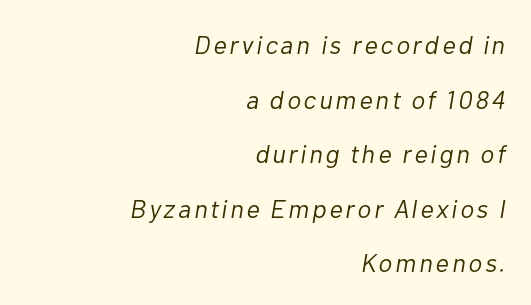
The image shows 26 px text type, italic (leaning right); set right-aligned, loose line spacing (2.1x), not underlined.
